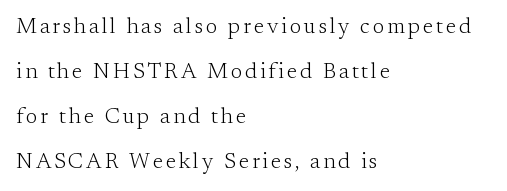
The characters are drawn with everyday or finer stroke widths. Decoration check: the copy has no underline. The text block is weighted toward the left margin, trailing off unevenly rightward. These lines stand farther apart than default settings would place them. A roman cut, with each character standing at attention.
